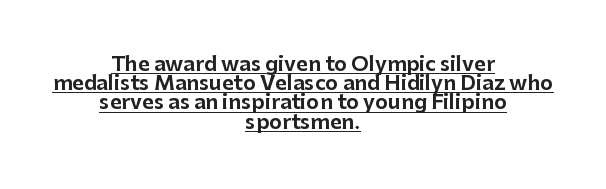
Q: Is the text italic (slanted)? A: No, it is upright.
Q: Is the text underlined? A: Yes.
Q: How is the paragraph aligned? A: Centered.
Q: Is the spacing between letters normal or unusually wide? A: Normal.
Q: Is the spacing between lines tight, normal or loose? A: Tight.
